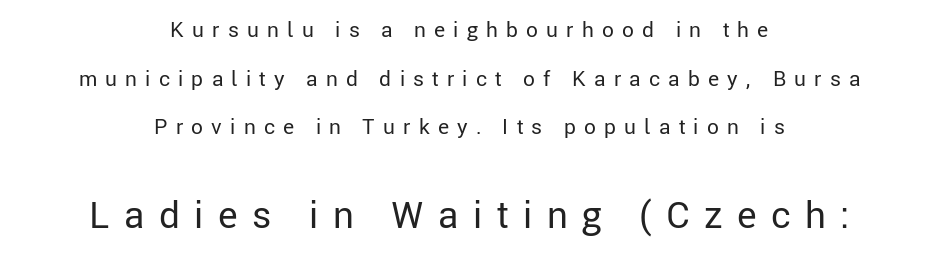
{"serif": "no", "italic": "no", "bold": "no", "weight": "regular", "width": "normal", "stroke_contrast": "low", "x_height": "medium", "monospaced": "no", "underline": "no", "align": "center", "line_spacing": "loose", "line_spacing_ratio": 2.31, "letter_spacing": "wide", "letter_spacing_em": 0.39, "larger_block": "second", "size_ratio": 1.76, "glyph_px": 37}
